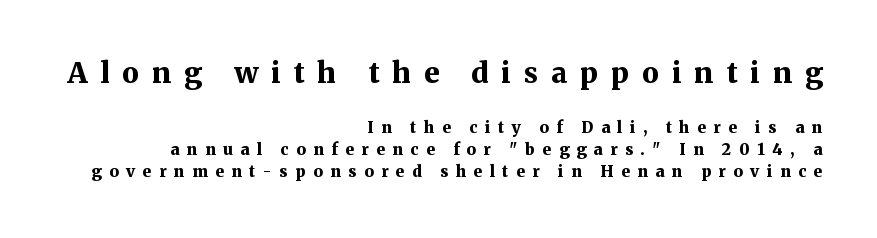
Q: Is the text bold? A: Yes.
Q: Is the text italic (slanted)? A: No, it is upright.
Q: Is the typeface a serif or a sans-serif typeface? A: Serif.
Q: Is the text underlined? A: No.
Q: How is the paragraph aligned? A: Right-aligned.
Q: Is the spacing between letters normal or unusually wide? A: Unusually wide.
Q: Is the spacing between lines tight, normal or loose? A: Normal.
Q: Which block of text is set in a larger size, the first (top) or the second (bottom)? A: The first (top) one.
Q: Width (condensed, normal, or wide)? A: Normal.
Q: Stroke contrast? A: Medium.
Q: x-height? A: Medium.
Q: Monospaced? A: No.
